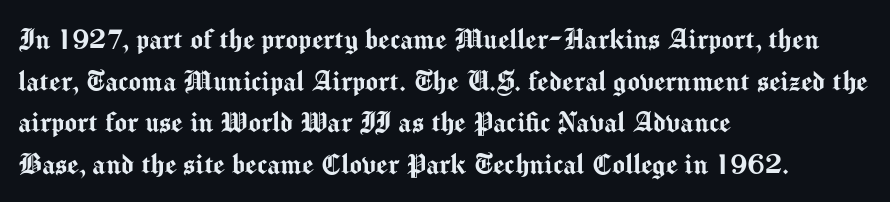
The image shows 33 px sans-serif type, upright; set left-aligned, normal line spacing (1.26x), normal letter spacing, not underlined; medium stroke contrast and a medium x-height.
